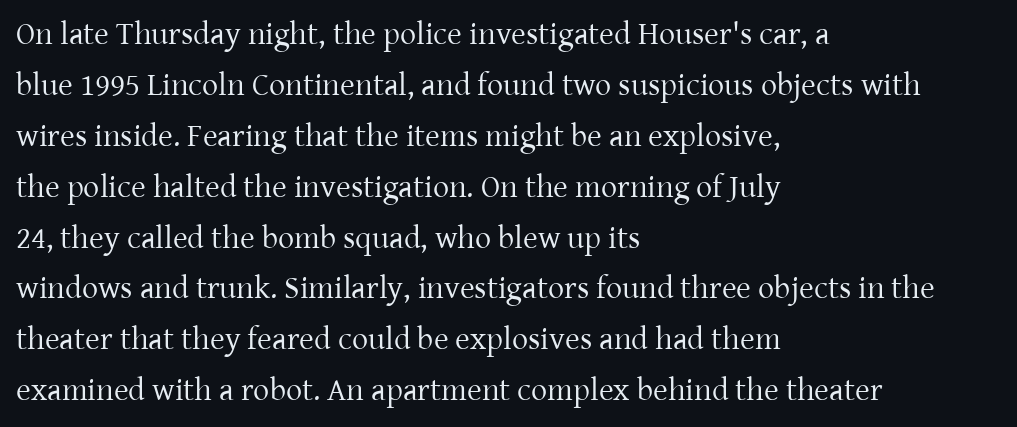
The image shows 32 px regular-weight serif type, upright; set left-aligned, normal line spacing (1.59x), normal letter spacing, not underlined; low stroke contrast and a medium x-height.
